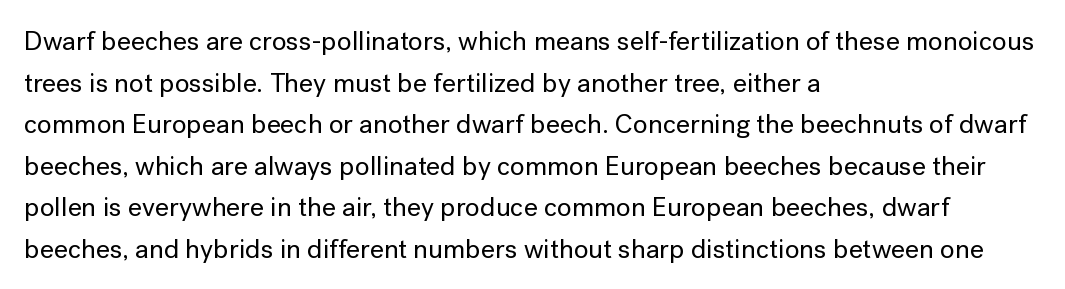
The image shows 27 px text type, upright; set left-aligned, normal line spacing (1.54x), normal letter spacing, not underlined.
